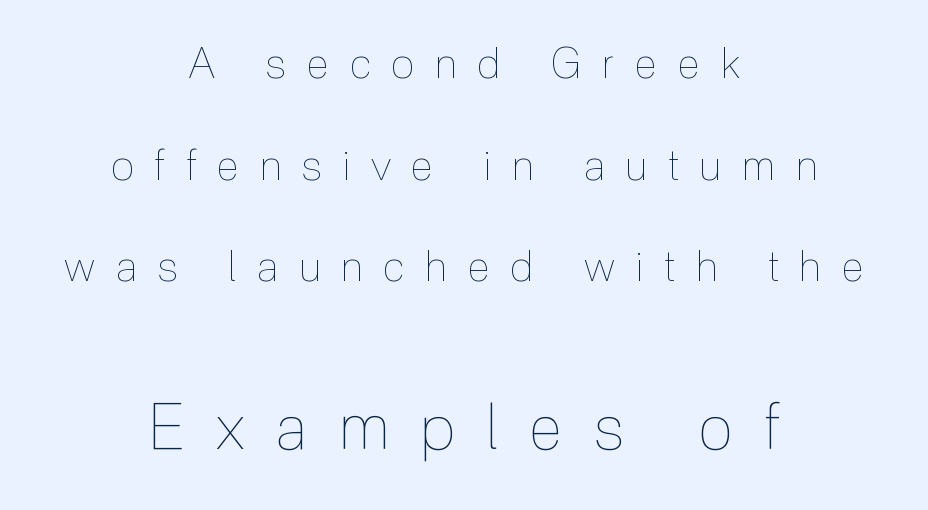
Q: Is the text bold? A: No.
Q: Is the text italic (slanted)? A: No, it is upright.
Q: Is the text underlined? A: No.
Q: How is the paragraph aligned? A: Centered.
Q: Is the spacing between letters normal or unusually wide? A: Unusually wide.
Q: Is the spacing between lines tight, normal or loose? A: Loose.
Q: Which block of text is set in a larger size, the first (top) or the second (bottom)? A: The second (bottom) one.
Q: Width (condensed, normal, or wide)? A: Condensed.
Q: x-height? A: Medium.
Q: Monospaced? A: No.
